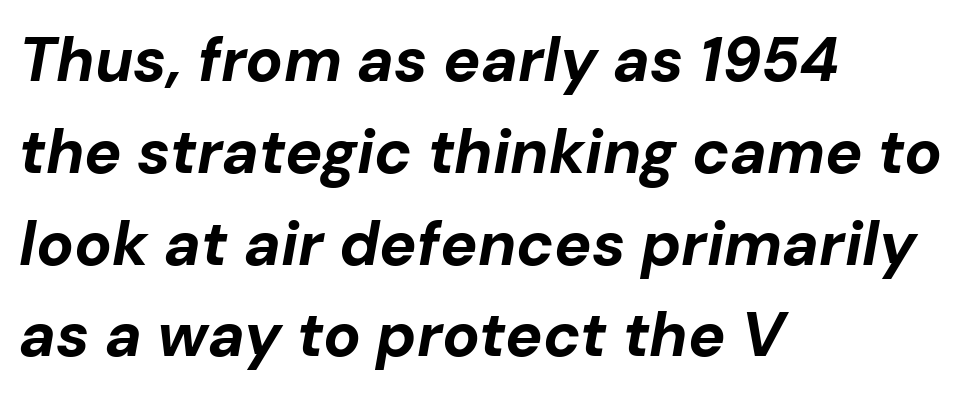
{"italic": "yes", "lean": "right", "slant_degrees": 10, "bold": "yes", "weight": "bold", "width": "normal", "stroke_contrast": "low", "x_height": "medium", "monospaced": "no", "underline": "no", "align": "left", "line_spacing": "normal", "line_spacing_ratio": 1.48, "letter_spacing": "normal", "letter_spacing_em": 0.0, "glyph_px": 62}
